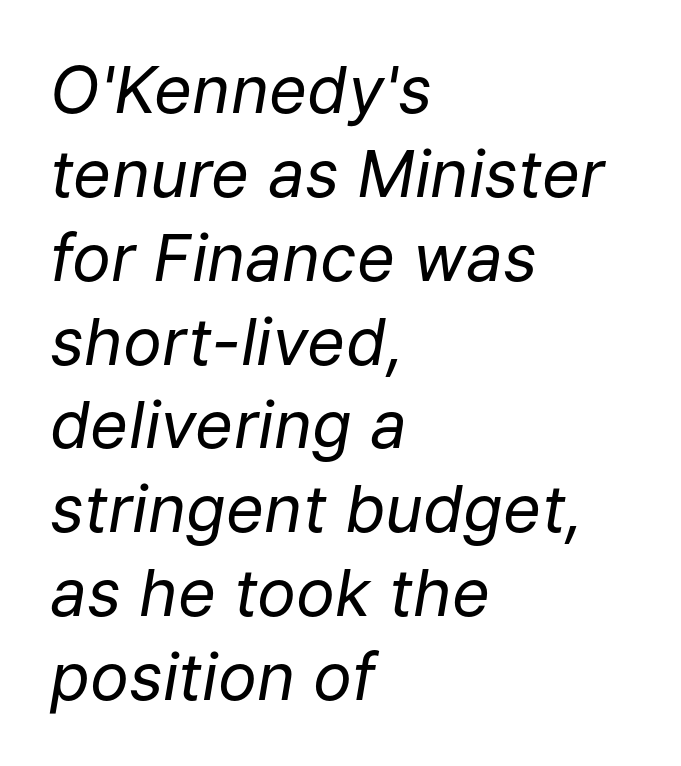
The image shows 65 px regular-weight type, italic (leaning right); set left-aligned, normal line spacing (1.29x), normal letter spacing, not underlined; low stroke contrast and a medium x-height.
